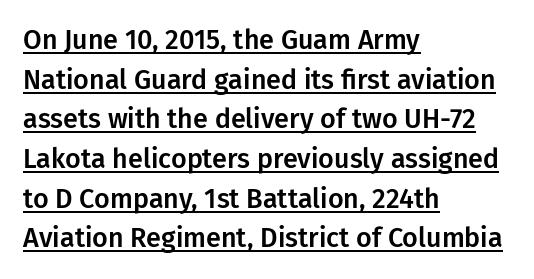
{"italic": "no", "underline": "yes", "align": "left", "line_spacing": "normal", "line_spacing_ratio": 1.47, "letter_spacing": "normal", "letter_spacing_em": 0.0, "glyph_px": 27}
